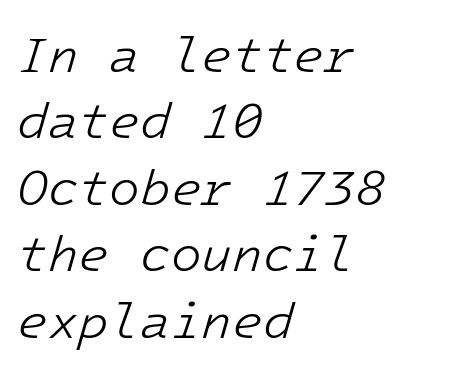
{"italic": "yes", "lean": "right", "slant_degrees": 16, "bold": "no", "weight": "light", "width": "normal", "stroke_contrast": "low", "x_height": "medium", "monospaced": "yes", "underline": "no", "align": "left", "line_spacing": "normal", "line_spacing_ratio": 1.33, "letter_spacing": "normal", "letter_spacing_em": 0.0, "glyph_px": 50}
